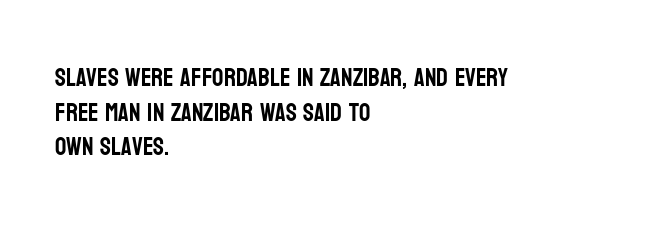
The image shows 25 px text type, upright; set left-aligned, normal line spacing (1.39x), normal letter spacing, not underlined.
